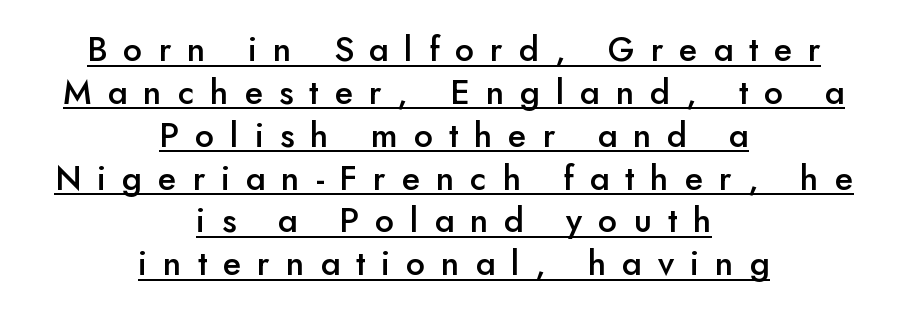
Posture: vertical. Interline gaps are of average width in this sample. The rendering shows plain stroke endings on the letterforms — a sans-serif design. The rendering uses natural spacing where letterforms have individual widths. The rendering uses a semibold face; strokes are thickened but not to full bold.
